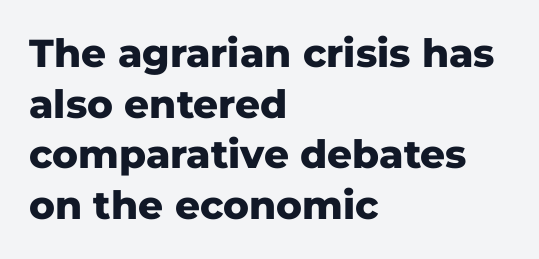
The image shows 39 px heavy sans-serif type, upright; set left-aligned, normal line spacing (1.3x), normal letter spacing, not underlined; low stroke contrast and a medium x-height.
